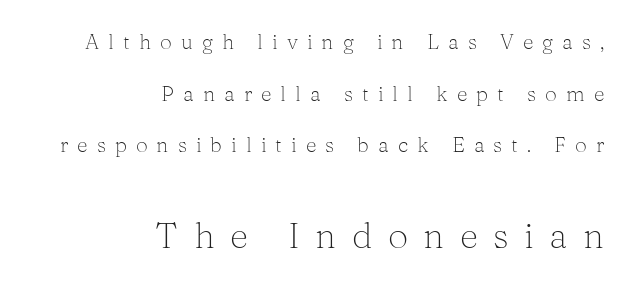
{"serif": "yes", "italic": "no", "bold": "no", "weight": "light", "width": "normal", "stroke_contrast": "medium", "x_height": "medium", "monospaced": "no", "underline": "no", "align": "right", "line_spacing": "loose", "line_spacing_ratio": 2.46, "letter_spacing": "wide", "letter_spacing_em": 0.43, "larger_block": "second", "size_ratio": 1.71, "glyph_px": 36}
